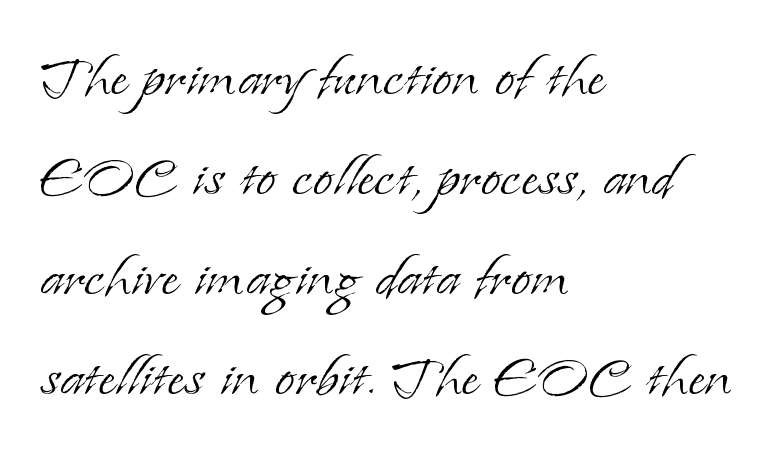
{"serif": "yes", "bold": "no", "weight": "light", "width": "normal", "stroke_contrast": "low", "x_height": "small", "monospaced": "no", "underline": "no", "align": "left", "line_spacing": "normal", "line_spacing_ratio": 1.39, "letter_spacing": "normal", "letter_spacing_em": 0.0, "glyph_px": 72}
